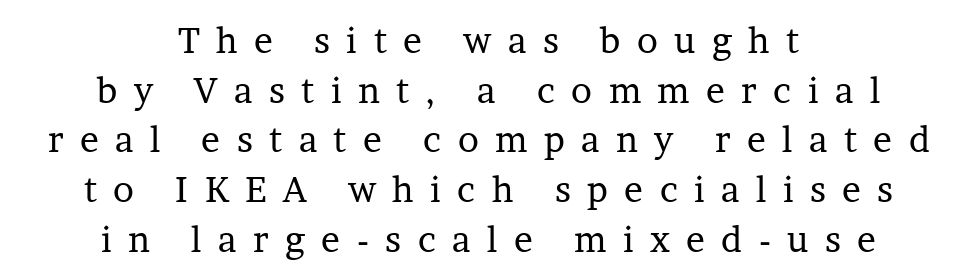
Q: Is the text bold? A: No.
Q: Is the text italic (slanted)? A: No, it is upright.
Q: Is the typeface a serif or a sans-serif typeface? A: Serif.
Q: Is the text underlined? A: No.
Q: How is the paragraph aligned? A: Centered.
Q: Is the spacing between letters normal or unusually wide? A: Unusually wide.
Q: Is the spacing between lines tight, normal or loose? A: Normal.
Q: Width (condensed, normal, or wide)? A: Normal.
Q: Stroke contrast? A: Low.
Q: x-height? A: Medium.
Q: Monospaced? A: No.
